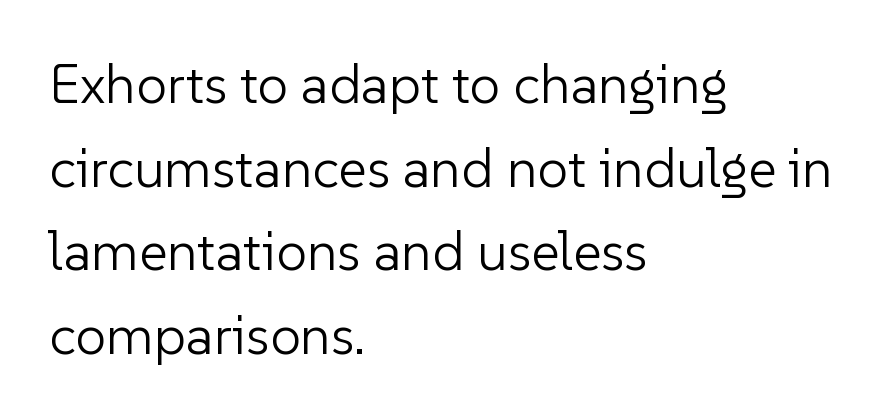
No extra ink here — the face is not bold. In terms of leading, this rendering sits right in the middle. The designer went with a sans here, leaving each stem footless. The lines are quadded left. A typesetter would call this zero additional tracking.
